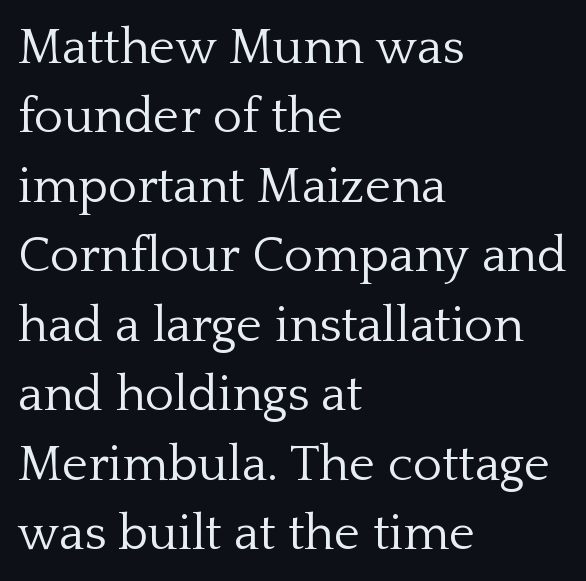
Q: Is the text bold? A: No.
Q: Is the text italic (slanted)? A: No, it is upright.
Q: Is the typeface a serif or a sans-serif typeface? A: Serif.
Q: Is the text underlined? A: No.
Q: How is the paragraph aligned? A: Left-aligned.
Q: Is the spacing between letters normal or unusually wide? A: Normal.
Q: Is the spacing between lines tight, normal or loose? A: Normal.
Q: Width (condensed, normal, or wide)? A: Normal.
Q: Stroke contrast? A: Low.
Q: x-height? A: Medium.
Q: Monospaced? A: No.
